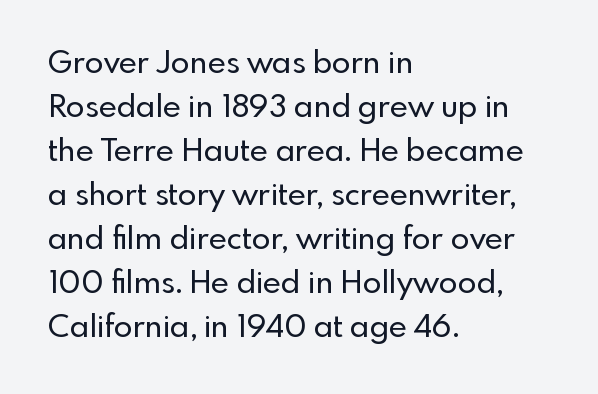
Type without underlining. Leftover space on each line is placed entirely after the last word. To sum up the face: it is a sans, with no serifs. The letters advance in unequal steps, a hallmark of proportional type.
